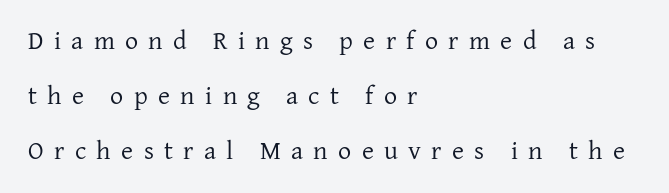
This block would shrink considerably if given ordinary leading; it's expanded now. Weight: in the light-to-regular range. In terms of letterspacing, this is a distinctly airy, spread setting. The lettering stays uniformly vertical, giving the passage a roman look.
